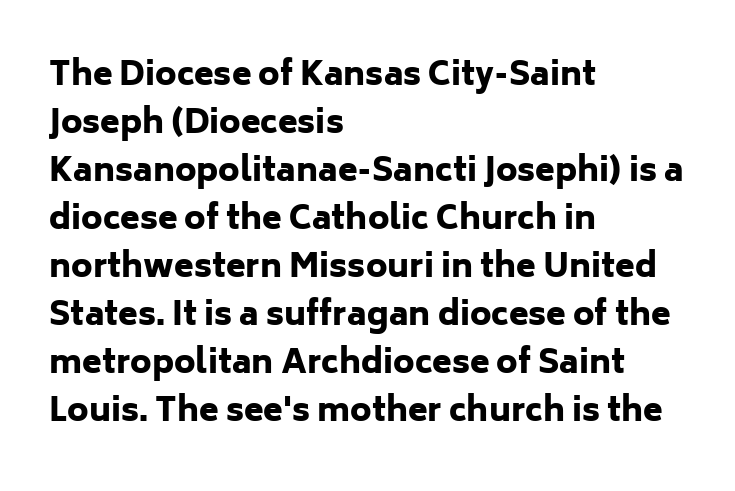
These lines are rendered in a variable-pitch font. These lines stack with their left ends in a neat column. The letters are bold, with thick, heavy strokes. The letters stand upright; this is a roman face. Type without underlining. Honestly, the row spacing looks completely unremarkable.
